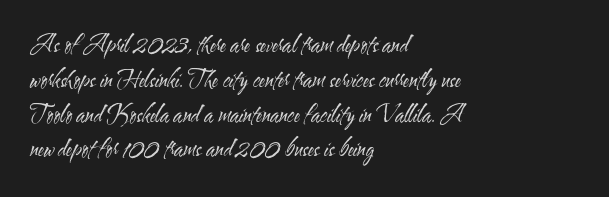
Q: Is the text bold? A: No.
Q: Is the text italic (slanted)? A: Yes.
Q: Is the text underlined? A: No.
Q: How is the paragraph aligned? A: Left-aligned.
Q: Is the spacing between letters normal or unusually wide? A: Normal.
Q: Is the spacing between lines tight, normal or loose? A: Normal.
